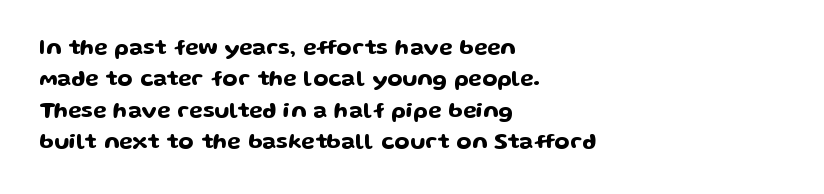
Q: Is the text italic (slanted)? A: No, it is upright.
Q: Is the text underlined? A: No.
Q: How is the paragraph aligned? A: Left-aligned.
Q: Is the spacing between letters normal or unusually wide? A: Normal.
Q: Is the spacing between lines tight, normal or loose? A: Normal.
